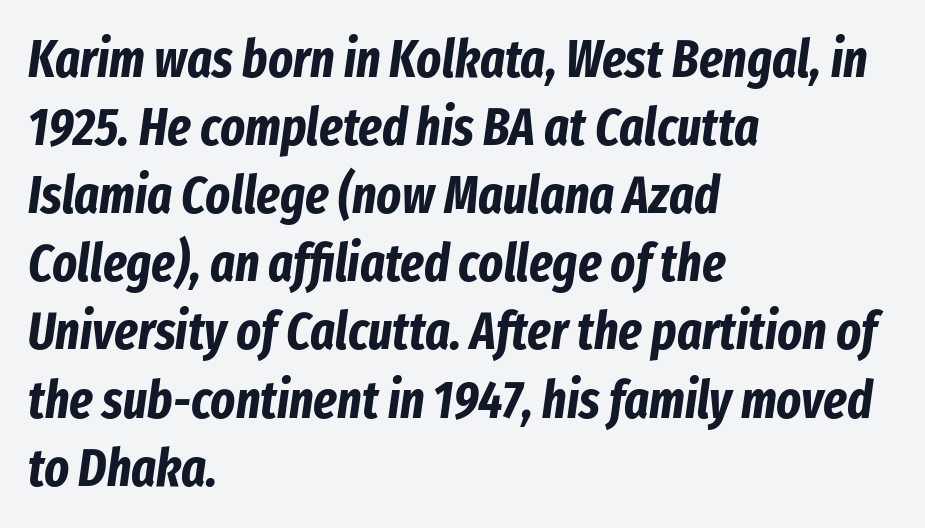
Notice how thick the strokes are: this is what a full bold looks like. No extra tracking has been applied to these lines. The specimen reads as italic at a glance. Type without underlining. Compared with a centered layout, this one pins lines to the left instead.
